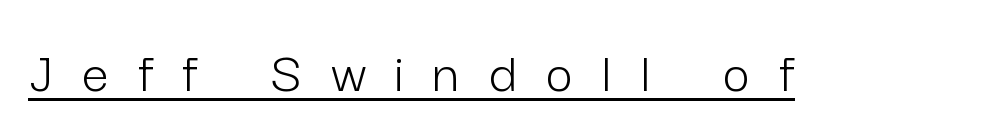
Q: Is the text bold? A: No.
Q: Is the text italic (slanted)? A: No, it is upright.
Q: Is the typeface a serif or a sans-serif typeface? A: Sans-serif.
Q: Is the text underlined? A: Yes.
Q: Is the spacing between letters normal or unusually wide? A: Unusually wide.
Q: Width (condensed, normal, or wide)? A: Normal.
Q: Stroke contrast? A: Low.
Q: x-height? A: Medium.
Q: Monospaced? A: No.
